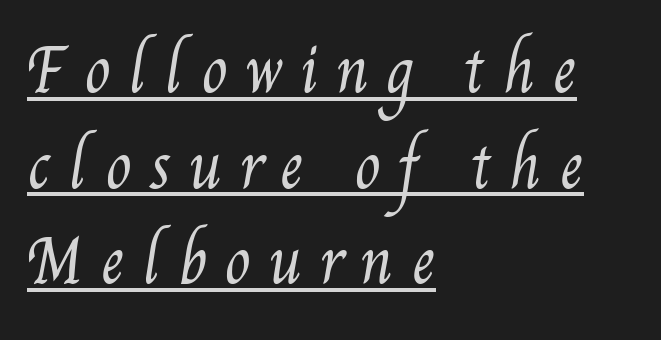
{"bold": "no", "weight": "regular", "width": "condensed", "stroke_contrast": "medium", "x_height": "small", "monospaced": "no", "underline": "yes", "align": "left", "line_spacing": "normal", "line_spacing_ratio": 1.62, "letter_spacing": "wide", "letter_spacing_em": 0.3, "glyph_px": 59}
